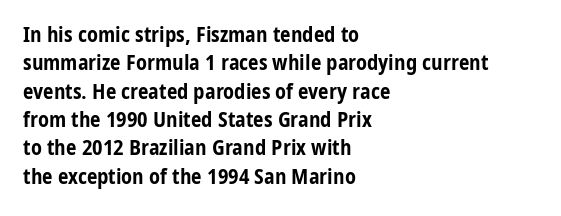
Q: Is the text bold? A: Yes.
Q: Is the text italic (slanted)? A: No, it is upright.
Q: Is the text underlined? A: No.
Q: How is the paragraph aligned? A: Left-aligned.
Q: Is the spacing between letters normal or unusually wide? A: Normal.
Q: Is the spacing between lines tight, normal or loose? A: Normal.
